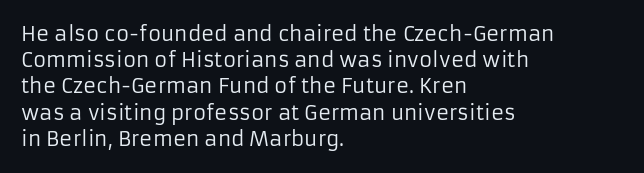
No chunkiness to these letters — they're not bold. Alignment: flush left. Do the letters lean? They stand straight. Horizontal bands of white between lines are of average thickness. Has an underline been added? It has not. Is the letter spacing exaggerated? No — it looks like the ordinary default.
